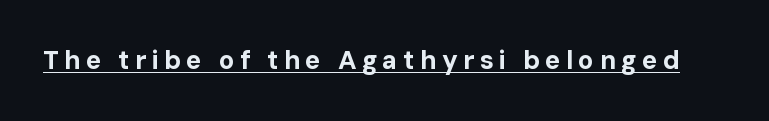
{"italic": "no", "bold": "yes", "underline": "yes", "letter_spacing": "wide", "letter_spacing_em": 0.2, "glyph_px": 26}
